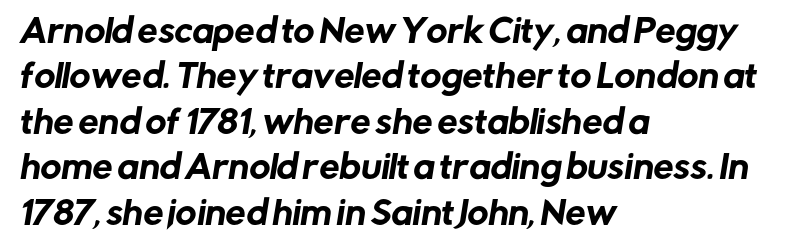
Looks like regular typesetting: each glyph gets only the width it needs. Between one letter and the next there's only the usual sliver of space. All the whitespace from short lines collects on the right. Each new line begins a customary step beneath the previous one. Nothing sits at the stroke ends, so this counts as sans-serif. Has an underline been added? It has not.
